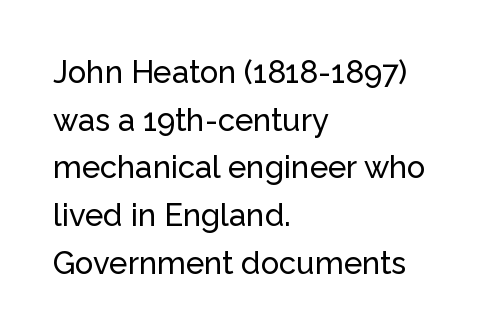
Designer's note — italics off, roman on. Glance below the letters and you will spot only blank space. The tracking reads as untouched default to a designer's eye. These lines are rendered in a variable-pitch font.
